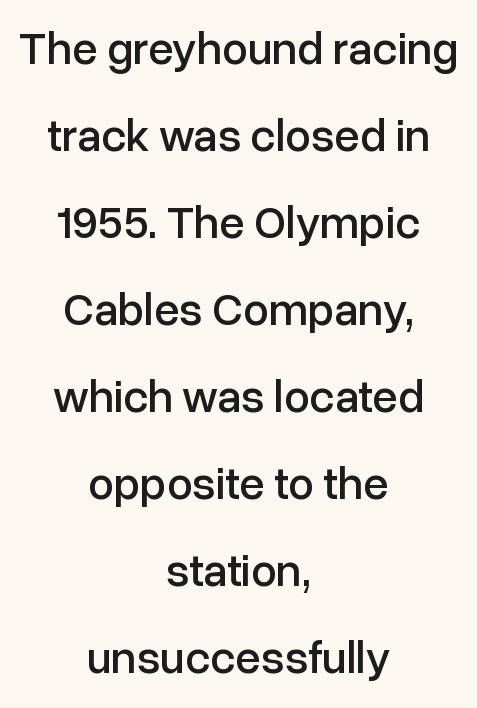
The image shows 46 px sans-serif type, upright; set centered, line spacing 1.89x, normal letter spacing, not underlined; low stroke contrast and a medium x-height.
